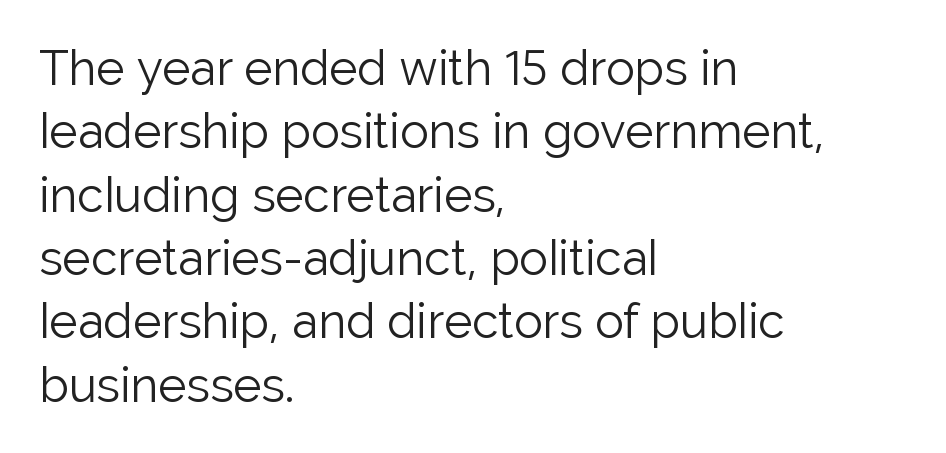
The image shows 48 px light sans-serif type, upright; set left-aligned, normal line spacing (1.32x), normal letter spacing, not underlined; low stroke contrast and a medium x-height.
